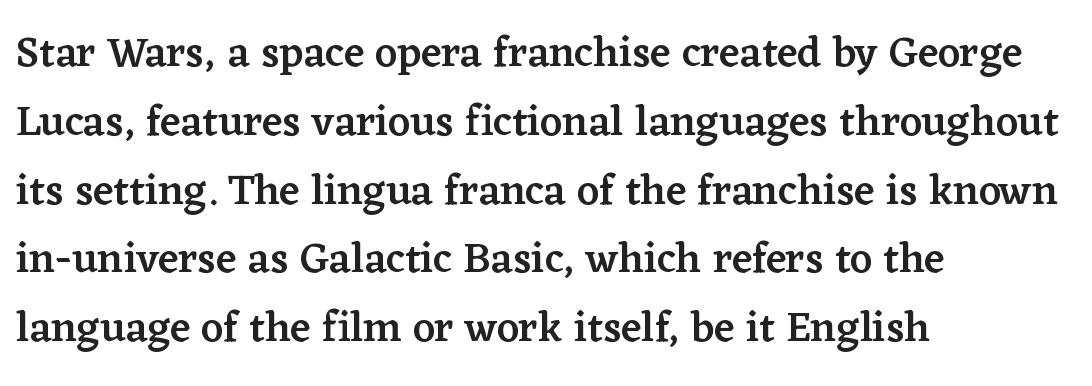
Slightly chunky letters — semibold, I'd say, not full bold. Here the designer chose a conventional face with non-uniform glyph widths. Casual observation: everything's shoved over to the left. Check where the strokes stop: tiny serifs finish them off. Regarding leading, the lines here are spaced in the standard way.
